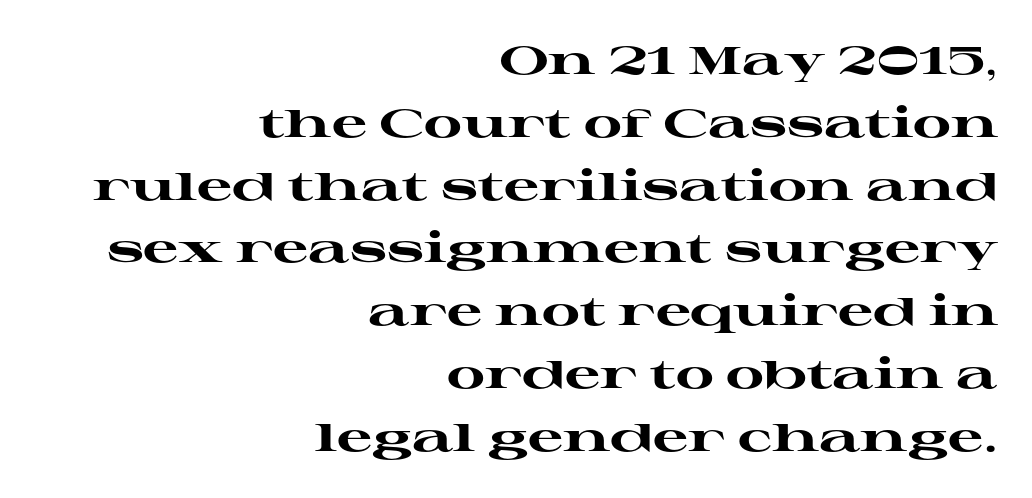
Do the characters align in a grid? No, the font is proportional. Serif or sans? Serif — the stroke terminals have little feet. Pretty heavy lettering here — definitely bold. Layout note: lines flush right.
